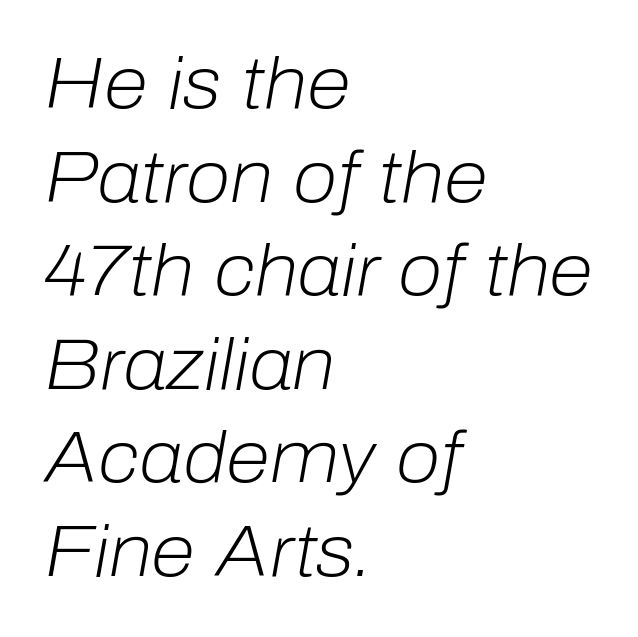
Q: Is the text bold? A: No.
Q: Is the text italic (slanted)? A: Yes, it leans right by about 10 degrees.
Q: Is the text underlined? A: No.
Q: How is the paragraph aligned? A: Left-aligned.
Q: Is the spacing between letters normal or unusually wide? A: Normal.
Q: Is the spacing between lines tight, normal or loose? A: Normal.
Q: Width (condensed, normal, or wide)? A: Normal.
Q: Stroke contrast? A: Low.
Q: x-height? A: Medium.
Q: Monospaced? A: No.
